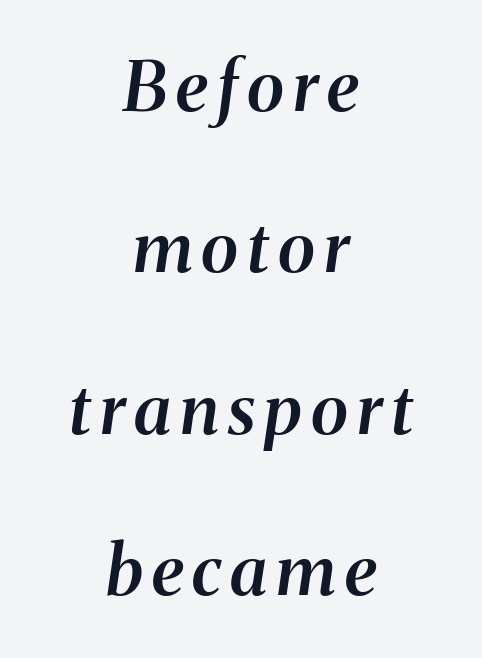
Q: Is the text bold? A: Semi-bold.
Q: Is the text italic (slanted)? A: Yes, it leans right by about 8 degrees.
Q: Is the typeface a serif or a sans-serif typeface? A: Serif.
Q: Is the text underlined? A: No.
Q: How is the paragraph aligned? A: Centered.
Q: Is the spacing between lines tight, normal or loose? A: Loose.
Q: Width (condensed, normal, or wide)? A: Normal.
Q: Stroke contrast? A: Medium.
Q: x-height? A: Medium.
Q: Monospaced? A: No.
